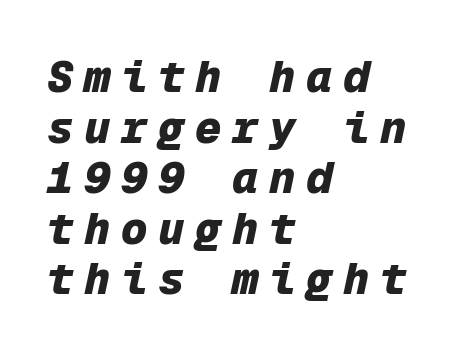
The image shows 44 px heavy type, italic (leaning right), monospaced; set left-aligned, tight line spacing (1.15x), unusually wide letter spacing (+0.24 em), not underlined; low stroke contrast and a medium x-height.
